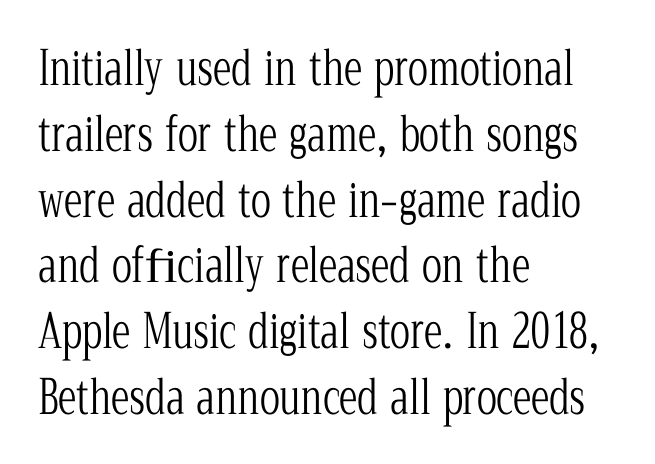
{"serif": "yes", "italic": "no", "bold": "no", "weight": "light", "width": "condensed", "stroke_contrast": "low", "x_height": "medium", "monospaced": "no", "underline": "no", "align": "left", "line_spacing": "normal", "line_spacing_ratio": 1.4, "letter_spacing": "normal", "letter_spacing_em": 0.0, "glyph_px": 47}
